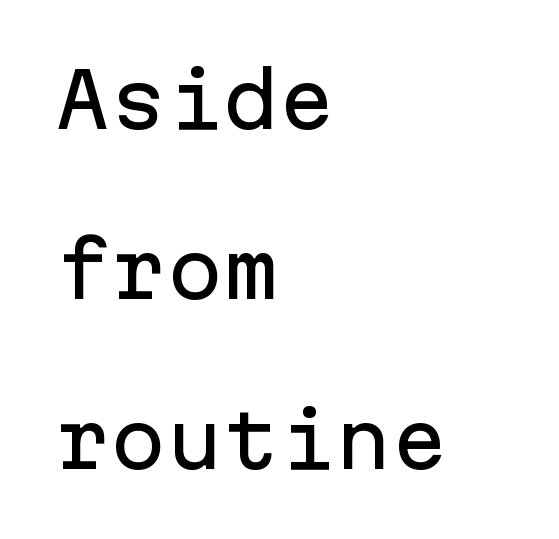
The image shows 75 px sans-serif type, upright, monospaced; set left-aligned, loose line spacing (2.27x), normal letter spacing, not underlined; low stroke contrast and a medium x-height.
